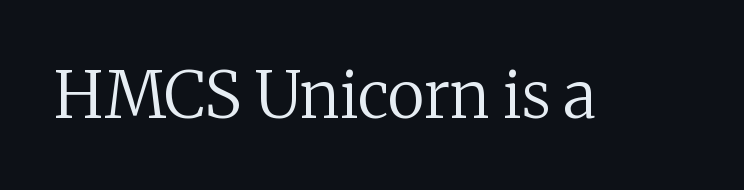
The image shows 65 px regular-weight serif type, upright; set normal letter spacing, not underlined; medium stroke contrast and a medium x-height.
